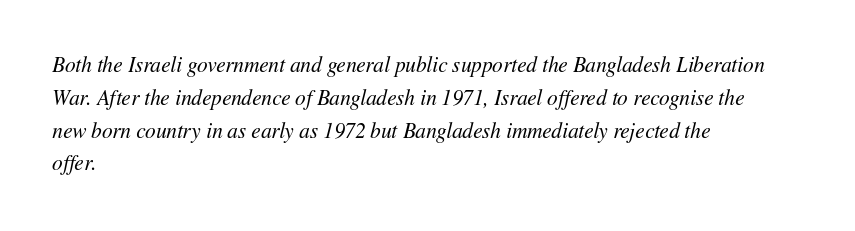
Line starts are locked; line ends wander. The specimen reads as italic at a glance. You could call the tracking neutral — neither tight nor loose. Honestly, there is no underline to notice here at all.
